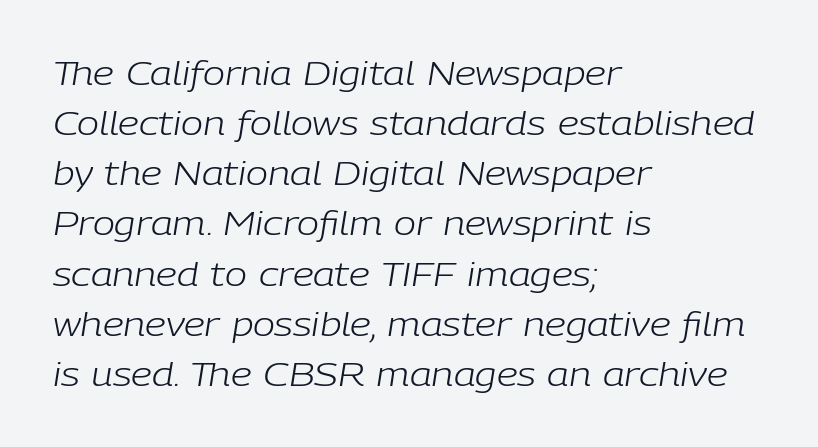
Caption: multi-line text, flush left, ragged right. Words float on clear page, feet unadorned. A typesetter would call this proportional, since set widths differ per character. Nobody touched the tracking dial on this one.
